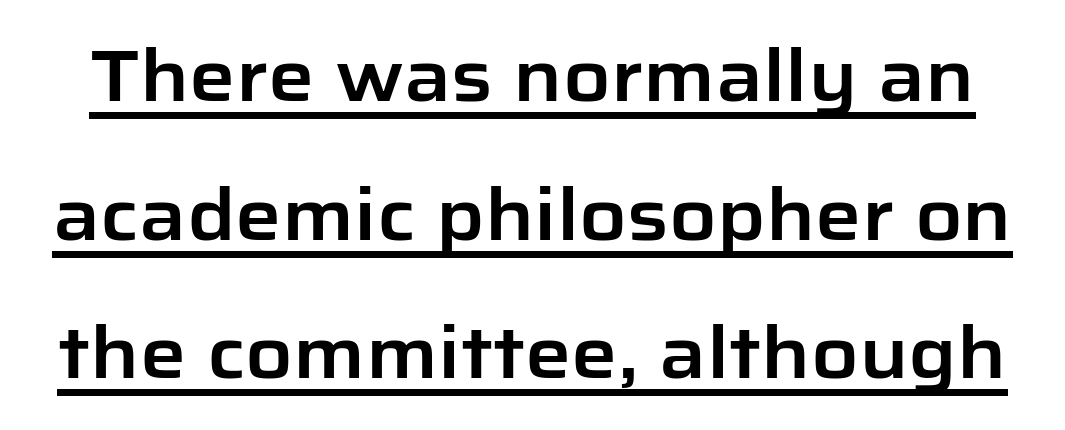
Q: Is the text italic (slanted)? A: No, it is upright.
Q: Is the typeface a serif or a sans-serif typeface? A: Sans-serif.
Q: Is the text underlined? A: Yes.
Q: Is the spacing between letters normal or unusually wide? A: Normal.
Q: Is the spacing between lines tight, normal or loose? A: Loose.
Q: Width (condensed, normal, or wide)? A: Normal.
Q: Stroke contrast? A: Low.
Q: x-height? A: Medium.
Q: Monospaced? A: No.
